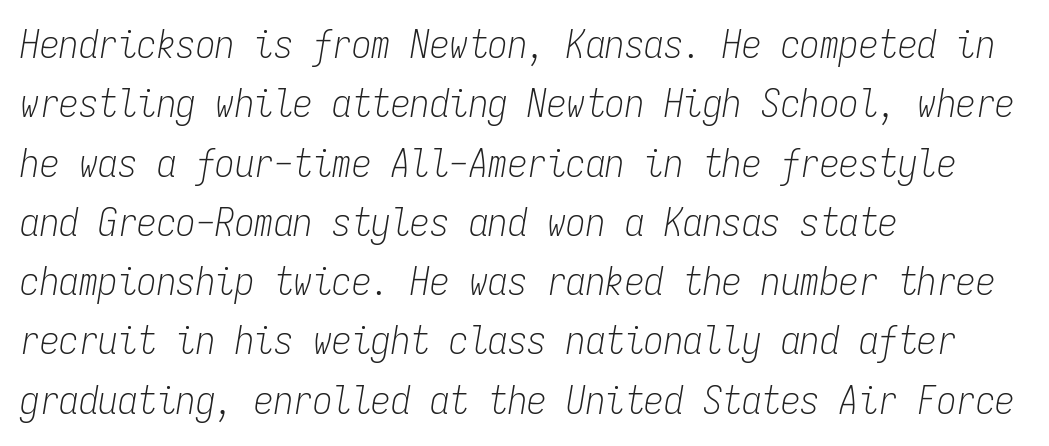
{"italic": "yes", "lean": "right", "slant_degrees": 9, "bold": "no", "weight": "light", "width": "condensed", "stroke_contrast": "low", "x_height": "medium", "monospaced": "yes", "underline": "no", "align": "left", "line_spacing": "normal", "line_spacing_ratio": 1.52, "letter_spacing": "normal", "letter_spacing_em": 0.0, "glyph_px": 39}
